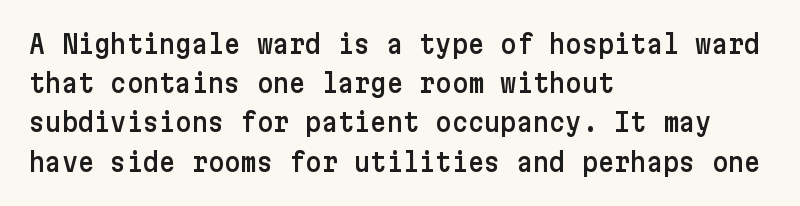
Q: Is the text italic (slanted)? A: No, it is upright.
Q: Is the text underlined? A: No.
Q: How is the paragraph aligned? A: Left-aligned.
Q: Is the spacing between letters normal or unusually wide? A: Normal.
Q: Is the spacing between lines tight, normal or loose? A: Normal.
